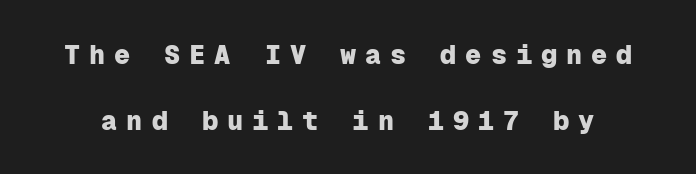
{"italic": "no", "bold": "yes", "underline": "no", "line_spacing": "loose", "line_spacing_ratio": 2.44, "letter_spacing": "wide", "letter_spacing_em": 0.33, "glyph_px": 27}
